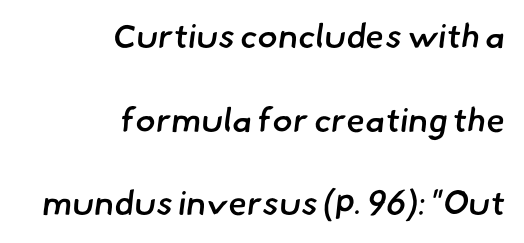
Q: Is the text bold? A: Semi-bold.
Q: Is the typeface a serif or a sans-serif typeface? A: Sans-serif.
Q: Is the text underlined? A: No.
Q: How is the paragraph aligned? A: Right-aligned.
Q: Is the spacing between letters normal or unusually wide? A: Normal.
Q: Is the spacing between lines tight, normal or loose? A: Loose.
Q: Width (condensed, normal, or wide)? A: Normal.
Q: Stroke contrast? A: Low.
Q: x-height? A: Small.
Q: Monospaced? A: No.
